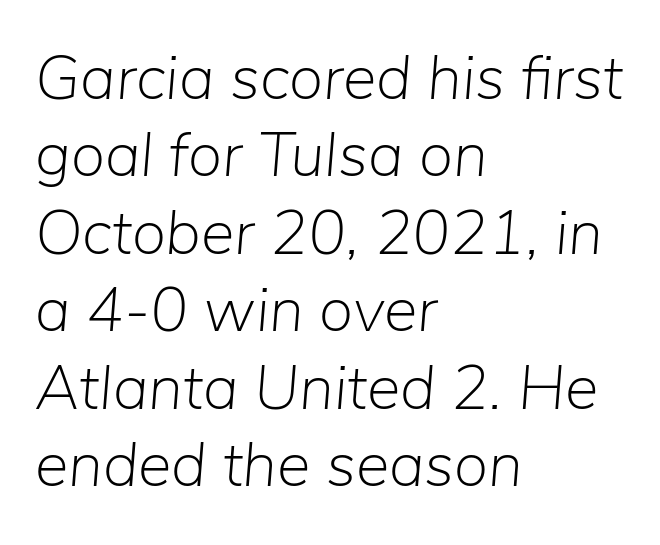
Has an underline been added? It has not. On a weight scale, this lands at 450 or below. Observe the ordinary spacing: letters are neighbours, not strangers. It's the slanting kind of type. The letters advance in unequal steps, a hallmark of proportional type. Where is the straight margin? On the left.
